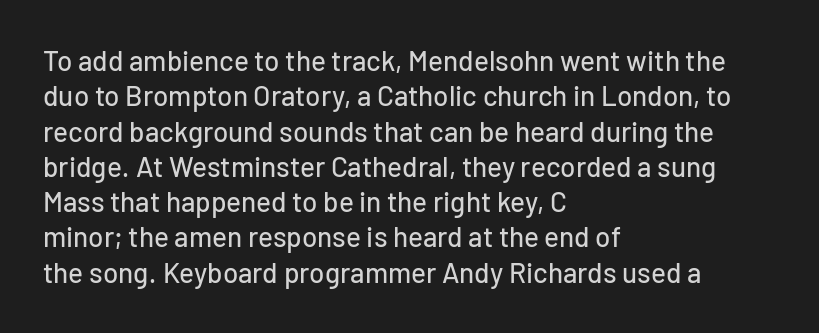
{"serif": "no", "italic": "no", "width": "normal", "stroke_contrast": "low", "x_height": "medium", "monospaced": "no", "underline": "no", "align": "left", "line_spacing": "normal", "line_spacing_ratio": 1.26, "letter_spacing": "normal", "letter_spacing_em": 0.0, "glyph_px": 28}
